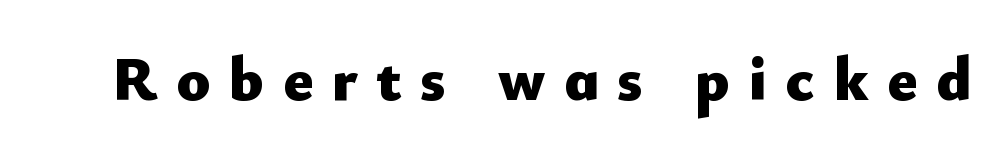
Q: Is the text bold? A: Yes.
Q: Is the text italic (slanted)? A: No, it is upright.
Q: Is the typeface a serif or a sans-serif typeface? A: Sans-serif.
Q: Is the text underlined? A: No.
Q: Is the spacing between letters normal or unusually wide? A: Unusually wide.
Q: Width (condensed, normal, or wide)? A: Normal.
Q: Stroke contrast? A: Low.
Q: x-height? A: Small.
Q: Monospaced? A: No.
